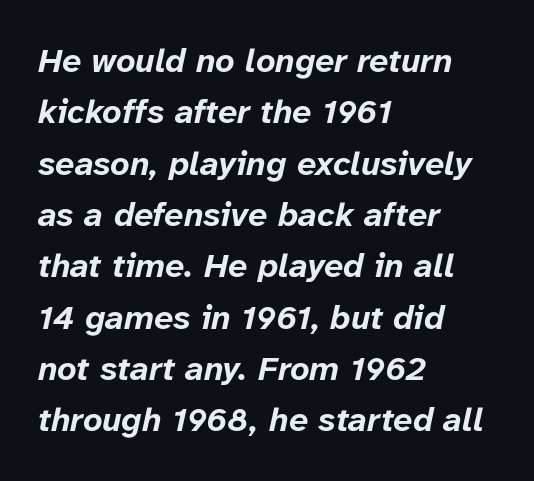
Horizontally, the lines are justified to the leading edge only. This is oblique type, the kind used for emphasis or titles. Note the varied advance widths — an 'i' is clearly narrower than an 'm'. Compared with typical body copy, the letter spacing here is the same. Decoration check: the copy has no underline.
